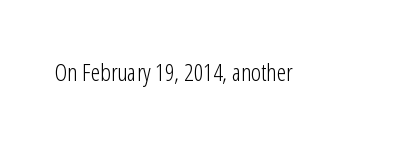
The image shows 24 px text type, upright; set normal letter spacing, not underlined.
